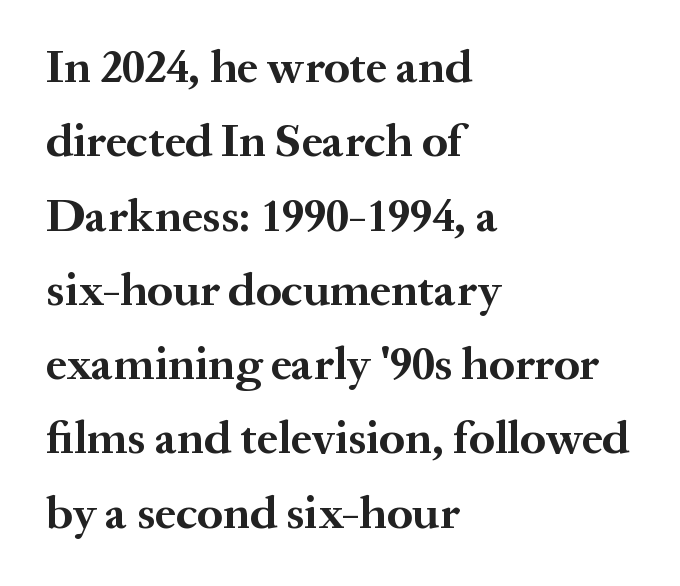
Q: Is the text bold? A: Yes.
Q: Is the text italic (slanted)? A: No, it is upright.
Q: Is the typeface a serif or a sans-serif typeface? A: Serif.
Q: Is the text underlined? A: No.
Q: How is the paragraph aligned? A: Left-aligned.
Q: Is the spacing between letters normal or unusually wide? A: Normal.
Q: Is the spacing between lines tight, normal or loose? A: Normal.
Q: Width (condensed, normal, or wide)? A: Normal.
Q: Stroke contrast? A: Medium.
Q: x-height? A: Medium.
Q: Monospaced? A: No.
